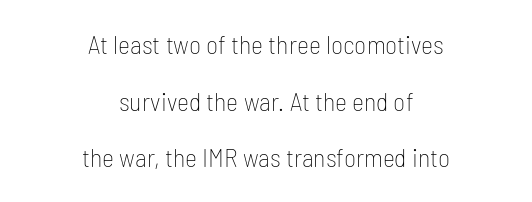
Type without underlining. Regarding leading, the lines here are spaced well apart. A typesetter would mark this as roman, not italic. The strokes carry an ordinary text weight at most. Neither beginnings nor endings align; midpoints do. Spacing between characters is what you'd get straight out of the box.
